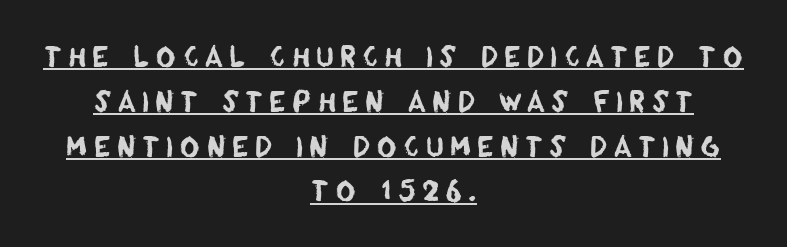
The rendered words wear a rule along their underside. Display-style spreading of the glyphs; the letterfit is very open. Notice how descenders clear the ascenders below comfortably — that's standard leading. Visually the block forms a symmetrical silhouette, jagged on both flanks.
